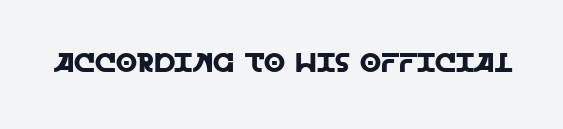
Q: Is the text italic (slanted)? A: No, it is upright.
Q: Is the text underlined? A: No.
Q: Is the spacing between letters normal or unusually wide? A: Normal.
